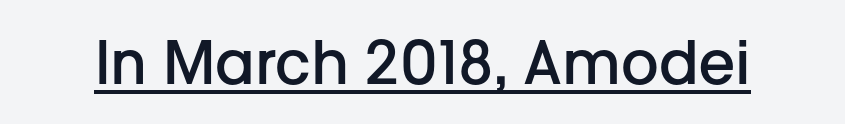
The type family on display is of the sans-serif kind. These characters rest on top of a visible drawn line. In terms of posture, this sample is upright. The font is running at a semibold setting, under full bold. Here the designer chose a conventional face with non-uniform glyph widths.
